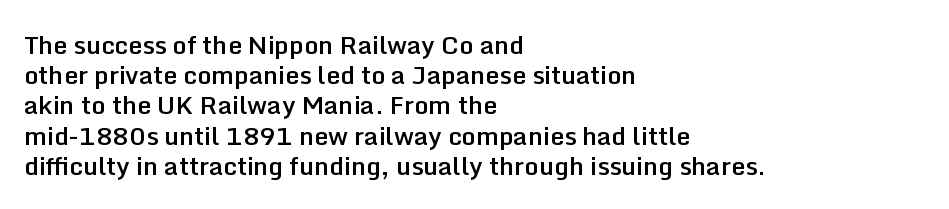
Q: Is the text bold? A: Semi-bold.
Q: Is the text italic (slanted)? A: No, it is upright.
Q: Is the text underlined? A: No.
Q: How is the paragraph aligned? A: Left-aligned.
Q: Is the spacing between letters normal or unusually wide? A: Normal.
